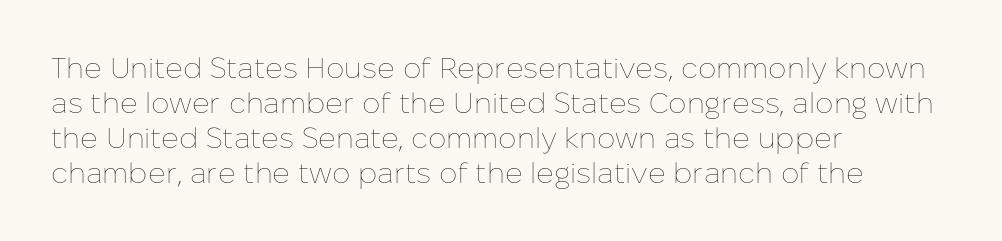
Q: Is the text bold? A: No.
Q: Is the text italic (slanted)? A: No, it is upright.
Q: Is the text underlined? A: No.
Q: How is the paragraph aligned? A: Left-aligned.
Q: Is the spacing between letters normal or unusually wide? A: Normal.
Q: Width (condensed, normal, or wide)? A: Normal.
Q: Stroke contrast? A: Low.
Q: x-height? A: Medium.
Q: Monospaced? A: No.
